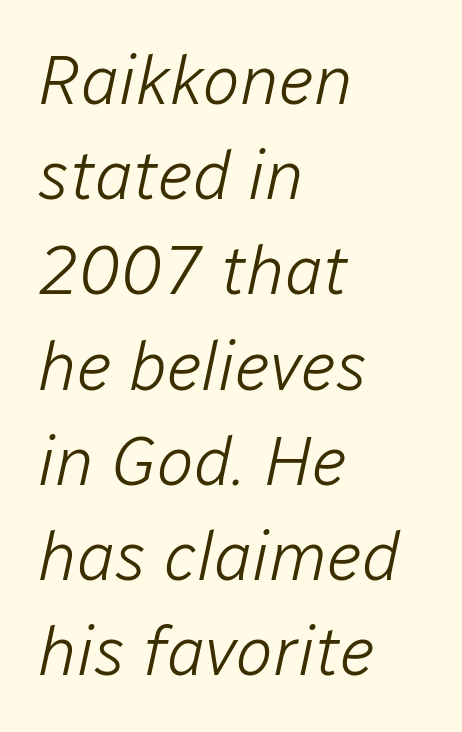
Q: Is the text bold? A: No.
Q: Is the text italic (slanted)? A: Yes, it leans right by about 12 degrees.
Q: Is the text underlined? A: No.
Q: How is the paragraph aligned? A: Left-aligned.
Q: Is the spacing between letters normal or unusually wide? A: Normal.
Q: Is the spacing between lines tight, normal or loose? A: Normal.
Q: Width (condensed, normal, or wide)? A: Normal.
Q: Stroke contrast? A: Low.
Q: x-height? A: Medium.
Q: Monospaced? A: No.
